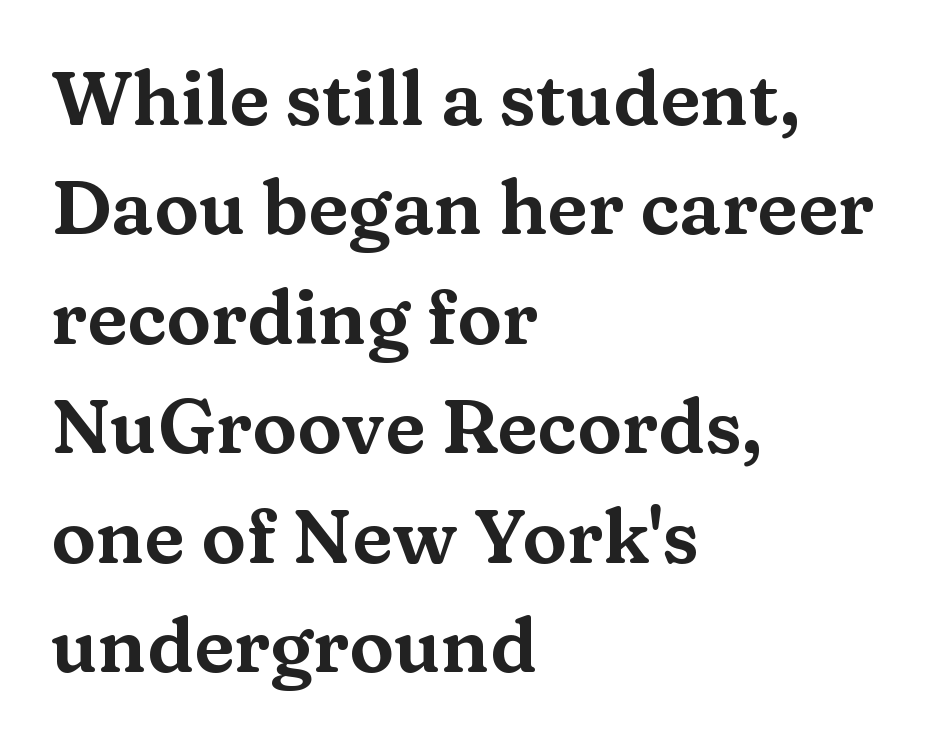
The image shows 75 px wide serif type, upright; set left-aligned, normal line spacing (1.46x), normal letter spacing, not underlined; medium stroke contrast and a medium x-height.
